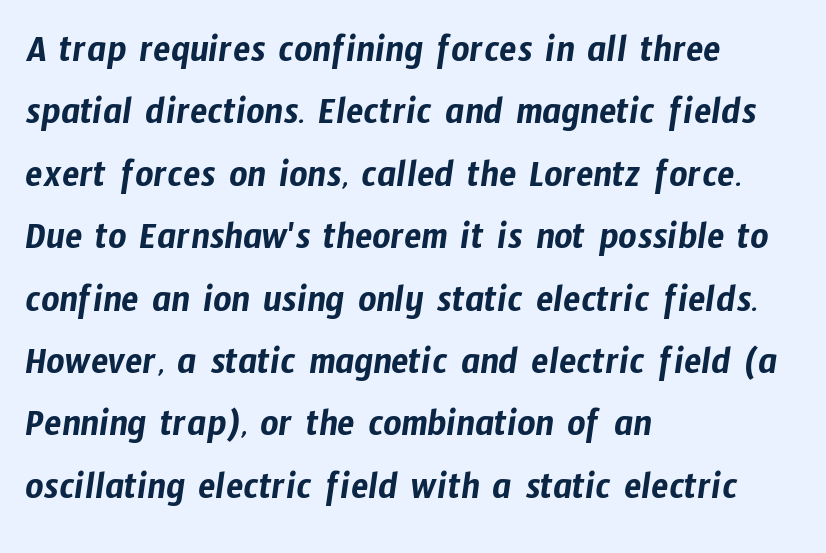
The image shows 40 px condensed sans-serif type; set left-aligned, normal line spacing (1.56x), normal letter spacing, not underlined; low stroke contrast and a medium x-height.
